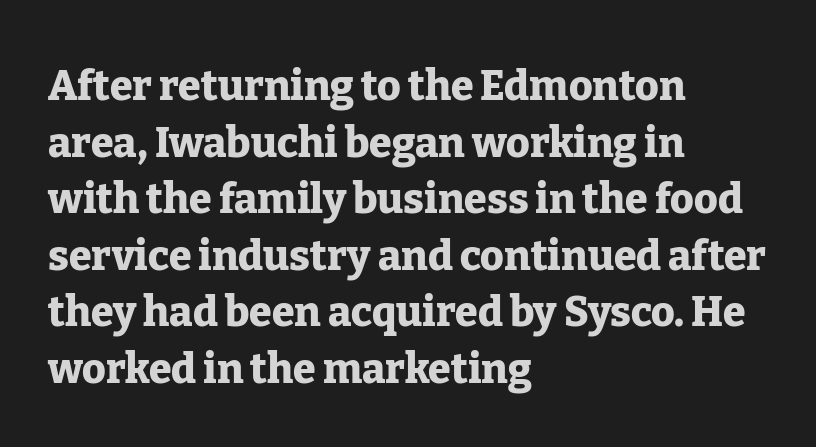
In terms of posture, this sample is upright. Left-aligned paragraph, ragged on the right. Vertical spacing — default. Just letters on the line, the space beneath them empty. Varying glyph widths throughout — classic text-font behaviour.
